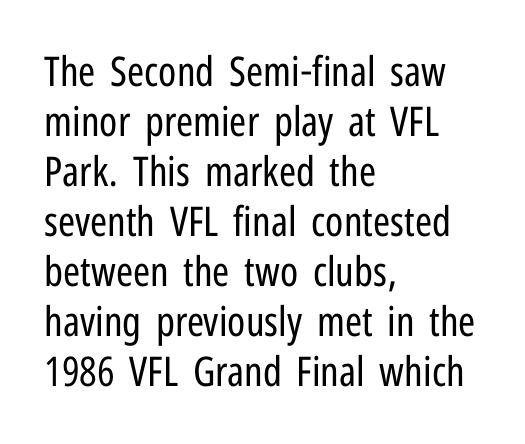
{"serif": "no", "italic": "no", "bold": "no", "weight": "regular", "width": "condensed", "stroke_contrast": "low", "x_height": "medium", "monospaced": "no", "underline": "no", "align": "left", "line_spacing_ratio": 1.22, "letter_spacing": "normal", "letter_spacing_em": 0.0, "glyph_px": 41}
